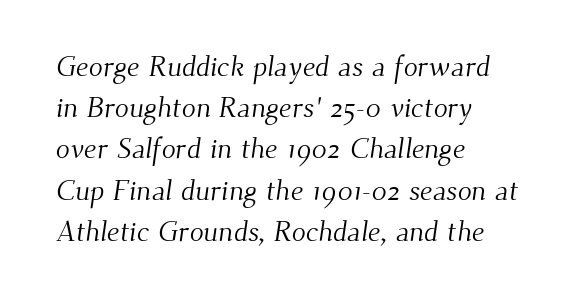
Is the block centered? No — it sits flush against the left margin. Rule under the text: the space is simply empty. Here the designer chose a conventional face with non-uniform glyph widths. Weight class: somewhere from thin through regular.
